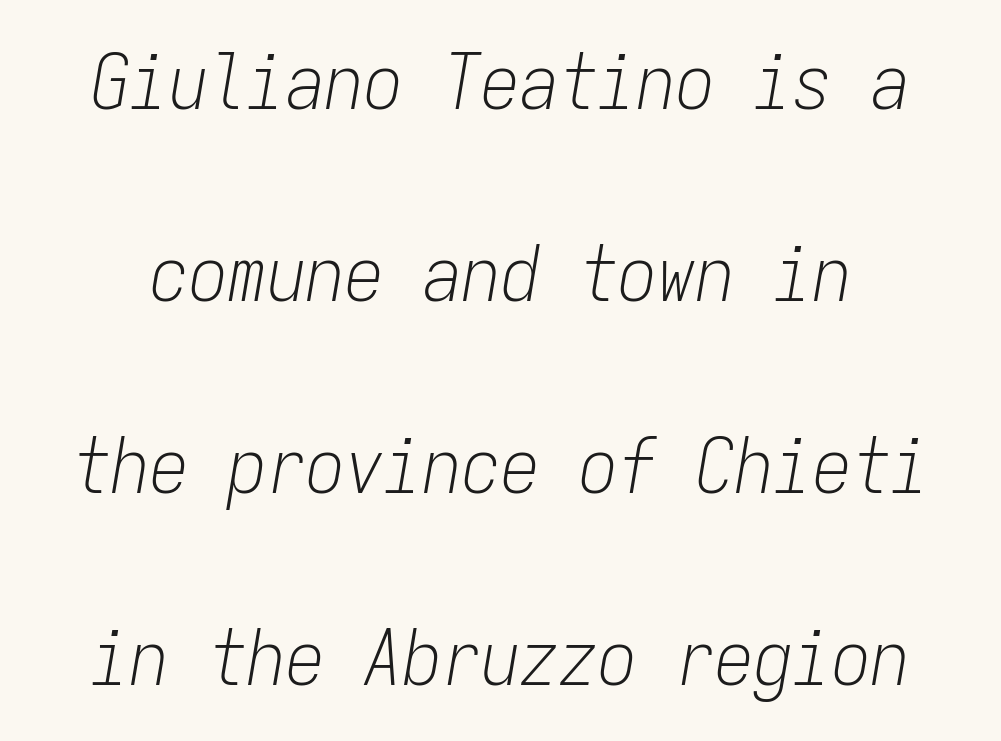
The image shows 78 px light, condensed type, italic (leaning right), monospaced; set loose line spacing (2.46x), normal letter spacing, not underlined; low stroke contrast and a medium x-height.
